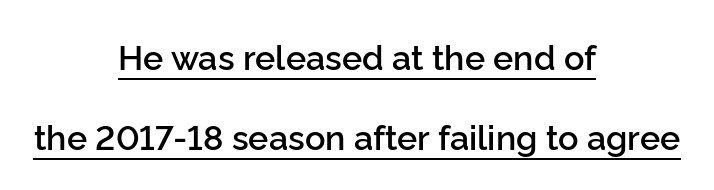
Casual observation: everything's sitting right in the middle. A typesetter would mark this as roman, not italic. Notice the strokes are somewhat thickened but not fully heavy: this is a semibold. Underline: present. The letterforms sit shoulder to shoulder at normal distance.
